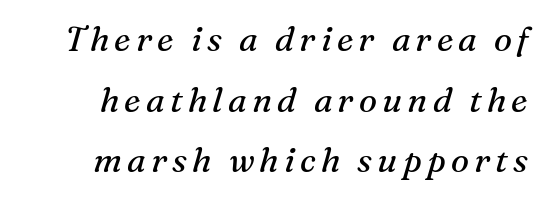
Only glyphs here, with clear space below each row. The rendering shows small feet on the letterforms — a serif design. Characters are canted at an angle relative to the baseline's perpendicular. These glyphs show unthickened strokes, regular width or finer.
